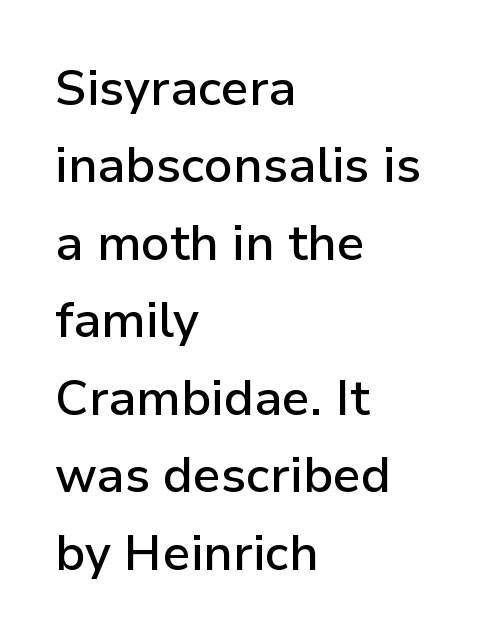
The image shows 49 px semibold sans-serif type, upright; set left-aligned, normal line spacing (1.58x), normal letter spacing, not underlined; low stroke contrast and a medium x-height.
